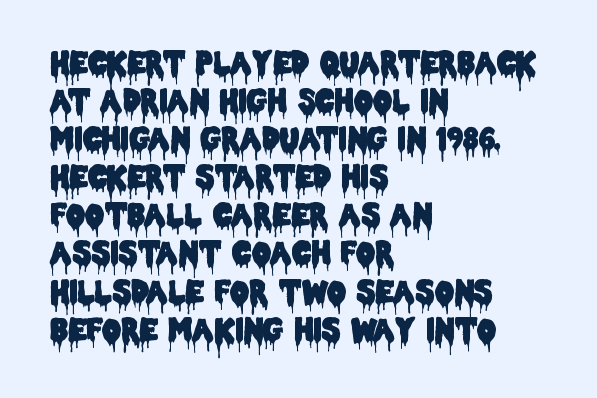
The image shows 30 px condensed sans-serif type, upright; set left-aligned, normal line spacing (1.27x), normal letter spacing, not underlined; low stroke contrast and a large x-height.
